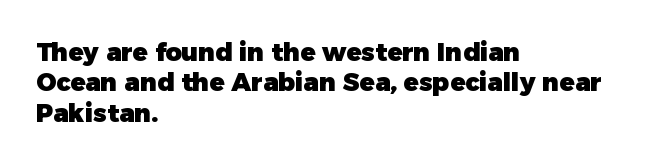
The image shows 25 px bold type, upright; set left-aligned, line spacing 1.22x, normal letter spacing, not underlined.
